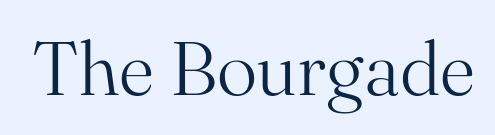
Descender tails drop into unmarked territory. The cut favours lightness, reaching ordinary text weight at its darkest. Note: serifs present on the glyphs. No extra tracking has been applied to these lines. Upright lettering throughout.
